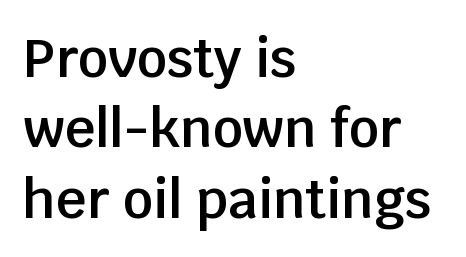
Here the designer chose a conventional face with non-uniform glyph widths. The designer left line spacing at the default. The glyphs in this specimen are sans serif. Check the space under the baseline: it is left empty. The face used here is rendered with its standard letterfit.
